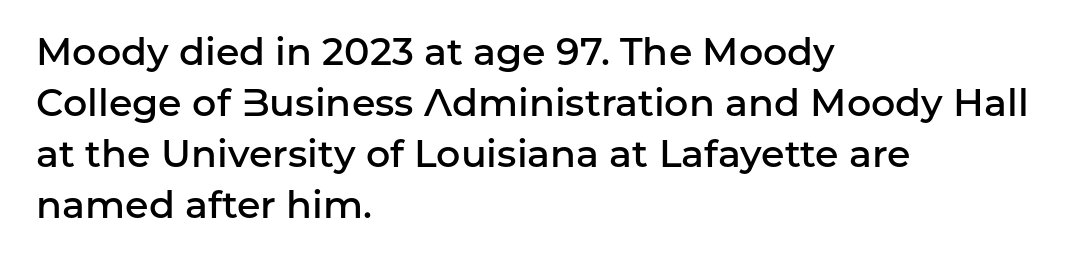
The image shows 38 px semibold sans-serif type, upright; set left-aligned, normal line spacing (1.34x), normal letter spacing, not underlined; low stroke contrast and a medium x-height.
